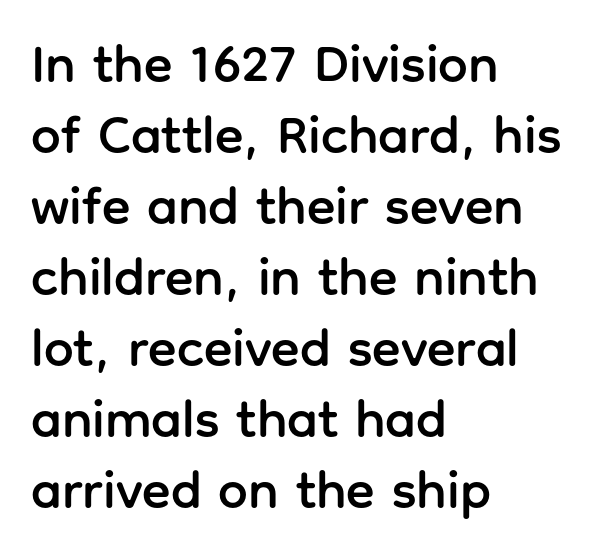
{"serif": "no", "italic": "no", "width": "normal", "stroke_contrast": "low", "x_height": "medium", "monospaced": "no", "underline": "no", "align": "left", "line_spacing": "normal", "line_spacing_ratio": 1.34, "letter_spacing": "normal", "letter_spacing_em": 0.0, "glyph_px": 53}
